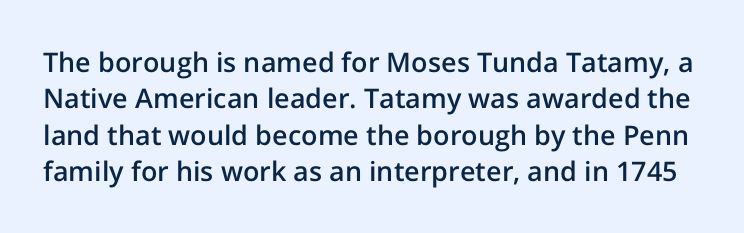
The glyphs are unaccompanied by any horizontal stroke below them. A somewhat darkened texture: the type is semibold rather than bold. A normal amount of white space separates one row of letters from the next. Rendered with straight, roman letterforms.
